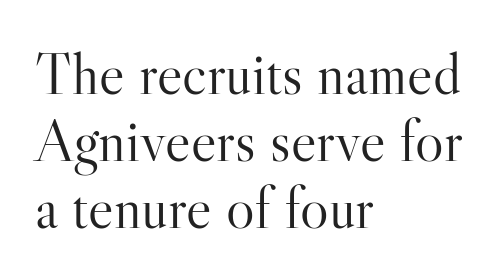
{"serif": "yes", "italic": "no", "bold": "no", "weight": "light", "width": "normal", "stroke_contrast": "high", "x_height": "small", "monospaced": "no", "underline": "no", "align": "left", "line_spacing": "tight", "line_spacing_ratio": 1.12, "letter_spacing": "normal", "letter_spacing_em": 0.0, "glyph_px": 60}
